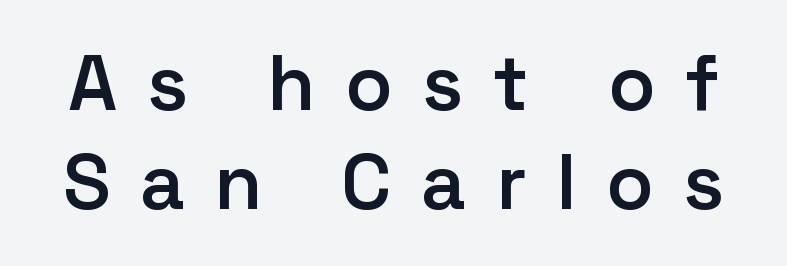
Looks like regular typesetting: each glyph gets only the width it needs. Descender tails drop into unmarked territory. What's the leading like? Ordinary, nothing unusual. Every stem runs plumb, perpendicular to the baseline. This is sans-serif lettering, the kind often seen on screens and signage. Compared with typical body copy, the letter spacing here is much looser.
